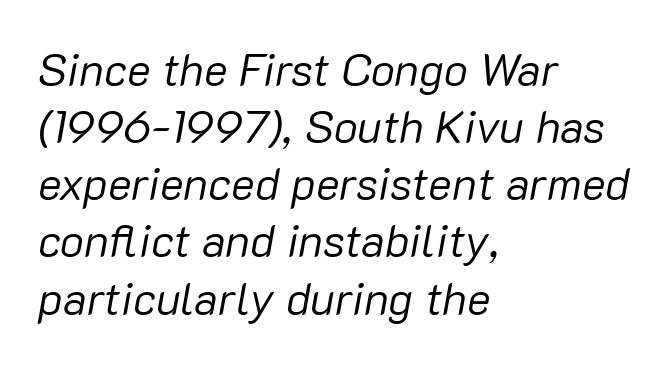
{"italic": "yes", "lean": "right", "slant_degrees": 10, "bold": "no", "weight": "regular", "width": "normal", "stroke_contrast": "low", "x_height": "medium", "monospaced": "no", "underline": "no", "align": "left", "line_spacing": "normal", "line_spacing_ratio": 1.27, "letter_spacing": "normal", "letter_spacing_em": 0.0, "glyph_px": 45}
